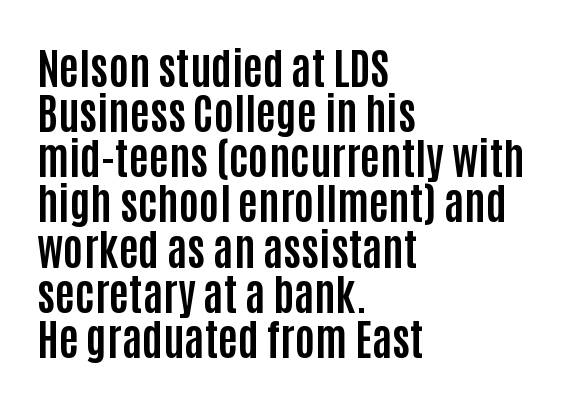
Q: Is the text bold? A: Yes.
Q: Is the text italic (slanted)? A: No, it is upright.
Q: Is the typeface a serif or a sans-serif typeface? A: Sans-serif.
Q: Is the text underlined? A: No.
Q: How is the paragraph aligned? A: Left-aligned.
Q: Is the spacing between letters normal or unusually wide? A: Normal.
Q: Is the spacing between lines tight, normal or loose? A: Tight.
Q: Width (condensed, normal, or wide)? A: Condensed.
Q: Stroke contrast? A: Low.
Q: x-height? A: Large.
Q: Monospaced? A: No.
